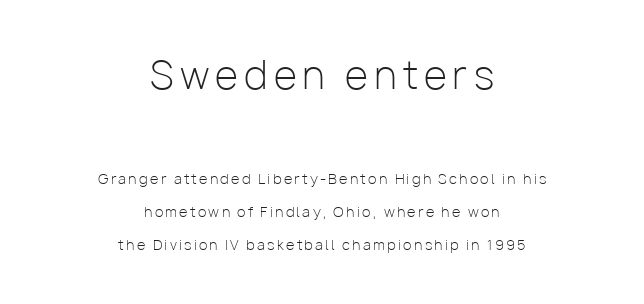
Q: Is the text bold? A: No.
Q: Is the text italic (slanted)? A: No, it is upright.
Q: Is the typeface a serif or a sans-serif typeface? A: Sans-serif.
Q: Is the text underlined? A: No.
Q: How is the paragraph aligned? A: Centered.
Q: Is the spacing between lines tight, normal or loose? A: Loose.
Q: Which block of text is set in a larger size, the first (top) or the second (bottom)? A: The first (top) one.
Q: Width (condensed, normal, or wide)? A: Normal.
Q: Stroke contrast? A: Low.
Q: x-height? A: Medium.
Q: Monospaced? A: No.
